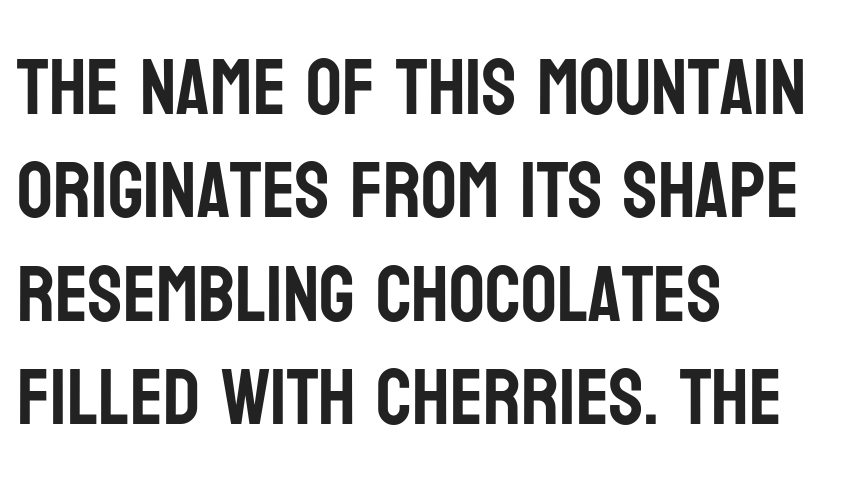
The image shows 79 px condensed sans-serif type, upright; set left-aligned, normal line spacing (1.31x), normal letter spacing, not underlined; low stroke contrast and a large x-height.
